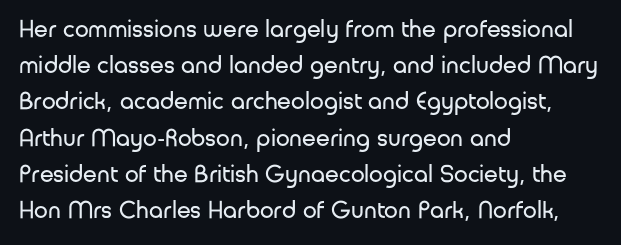
The cut favours lightness, reaching ordinary text weight at its darkest. Left-aligned paragraph, ragged on the right. There is no visible air inserted between adjacent glyphs. Has an underline been added? It has not. Upright lettering throughout. Leading matches the norm, producing a regular column.
